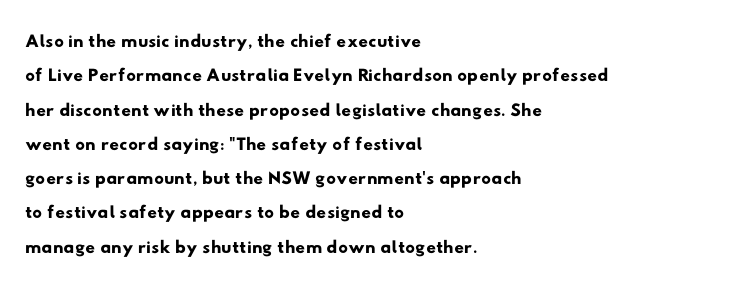
{"underline": "no", "align": "left", "line_spacing": "normal", "line_spacing_ratio": 1.27, "letter_spacing": "normal", "letter_spacing_em": 0.0, "glyph_px": 27}
